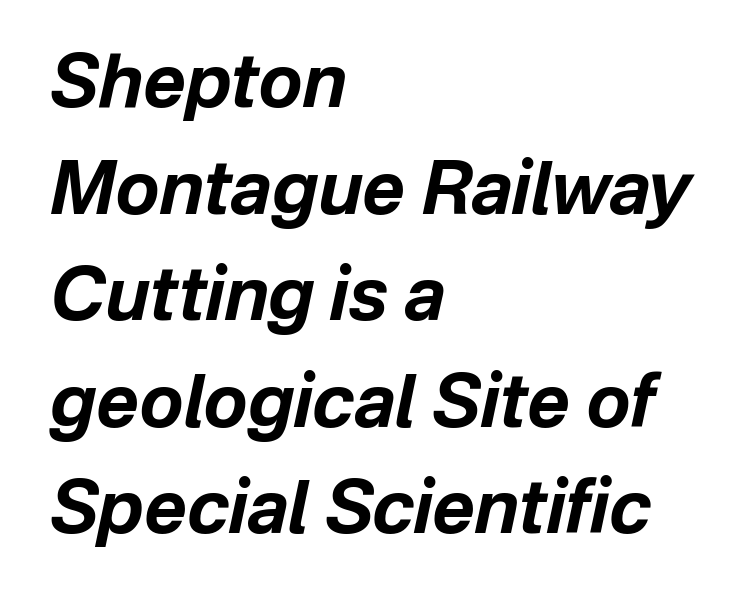
Characters follow at the spacing the type designer built in. Every row of glyphs begins at an identical x-position on the left. Its strokes are broad and dark, the hallmark of bold type. Descenders hang freely into open space.
